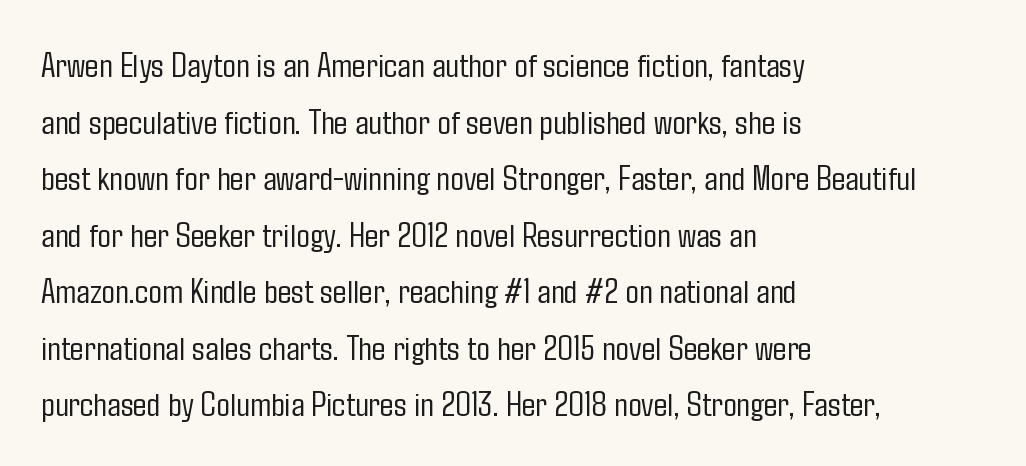
The zone under the glyphs is completely vacant. This sample has the flowing, uneven cadence of proportional lettering. Ordinary non-slanted type is in use. Compared with typical paragraphs, the rows here are spaced about the same.
